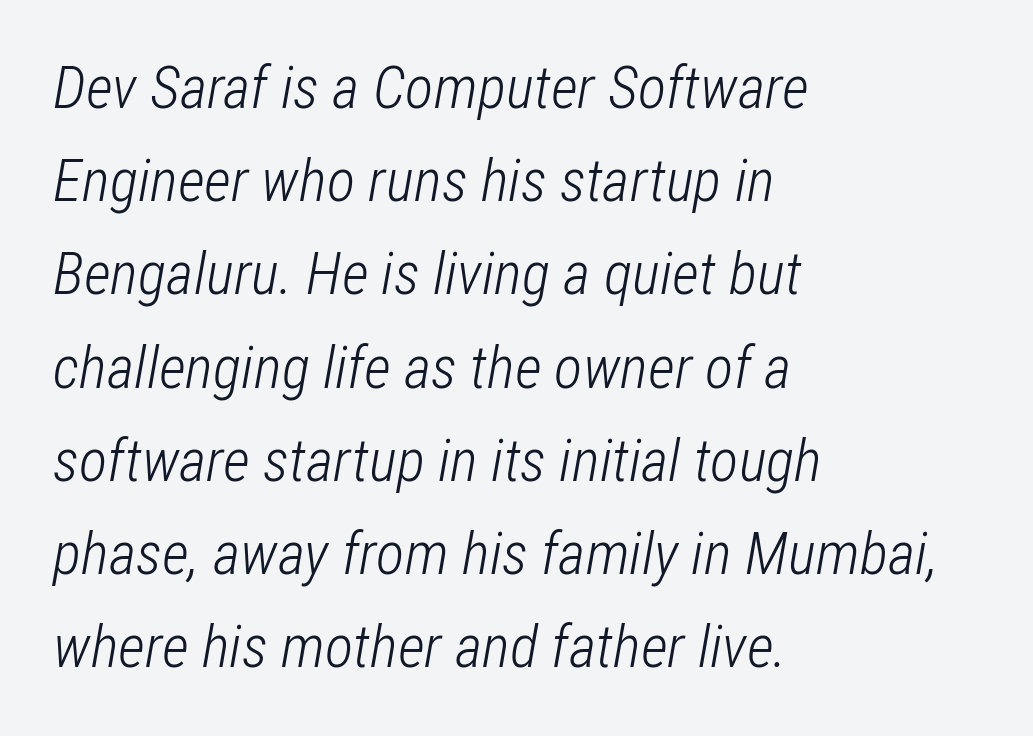
Notice how the passage keeps a crisp vertical edge on the left only. How would I describe the line gaps? Plain and ordinary. The tracking reads as untouched default to a designer's eye. The weight would be labelled regular, book, light, or lighter still. The specimen omits any rule beneath the text block's lines. Proportional: the letters do not fall into vertical columns.
